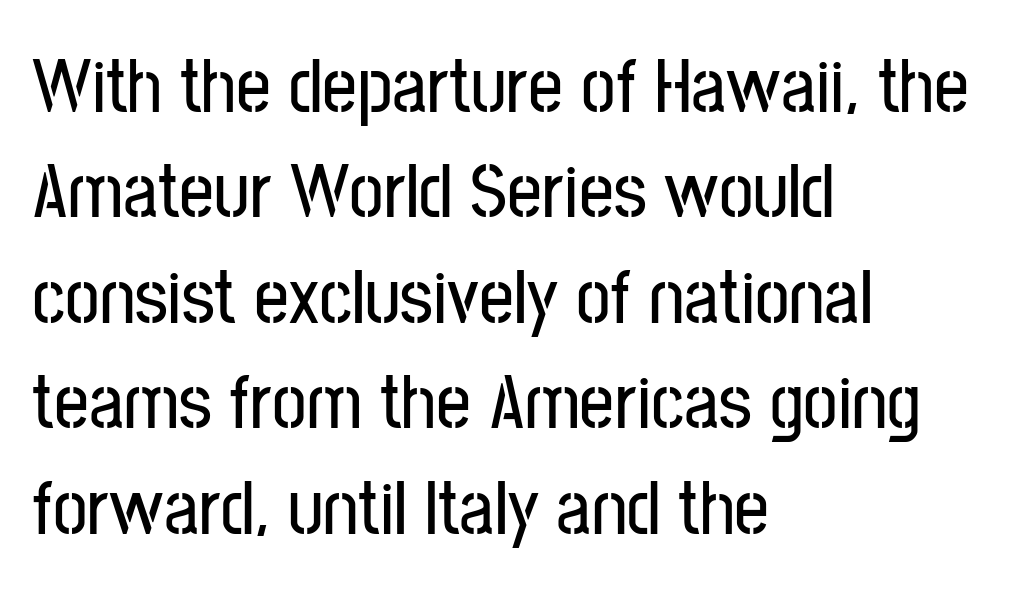
Q: Is the text italic (slanted)? A: No, it is upright.
Q: Is the typeface a serif or a sans-serif typeface? A: Sans-serif.
Q: Is the text underlined? A: No.
Q: How is the paragraph aligned? A: Left-aligned.
Q: Is the spacing between letters normal or unusually wide? A: Normal.
Q: Is the spacing between lines tight, normal or loose? A: Normal.
Q: Width (condensed, normal, or wide)? A: Condensed.
Q: Stroke contrast? A: Low.
Q: x-height? A: Medium.
Q: Monospaced? A: No.
